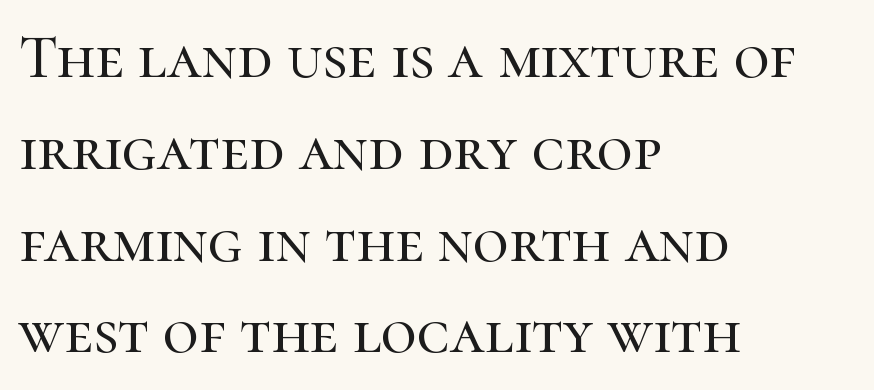
Q: Is the text italic (slanted)? A: No, it is upright.
Q: Is the typeface a serif or a sans-serif typeface? A: Serif.
Q: Is the text underlined? A: No.
Q: How is the paragraph aligned? A: Left-aligned.
Q: Is the spacing between letters normal or unusually wide? A: Normal.
Q: Is the spacing between lines tight, normal or loose? A: Normal.
Q: Width (condensed, normal, or wide)? A: Normal.
Q: Stroke contrast? A: High.
Q: x-height? A: Medium.
Q: Monospaced? A: No.
